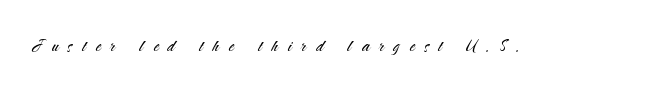
{"bold": "no", "underline": "no", "letter_spacing": "wide", "letter_spacing_em": 0.44, "glyph_px": 22}
